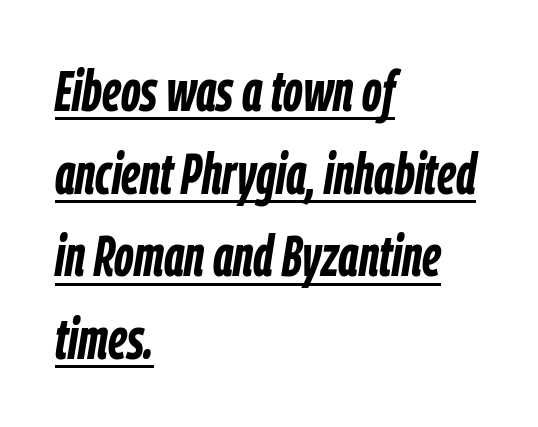
The image shows 57 px semibold, condensed type, italic (leaning right); set left-aligned, normal line spacing (1.45x), normal letter spacing, underlined; low stroke contrast and a medium x-height.
